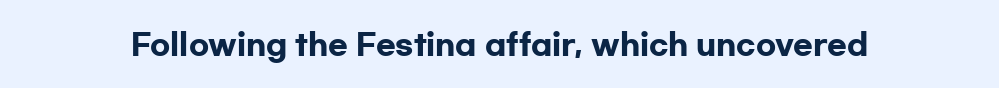
Q: Is the text bold? A: Yes.
Q: Is the text italic (slanted)? A: No, it is upright.
Q: Is the typeface a serif or a sans-serif typeface? A: Sans-serif.
Q: Is the text underlined? A: No.
Q: Is the spacing between letters normal or unusually wide? A: Normal.
Q: Width (condensed, normal, or wide)? A: Wide.
Q: Stroke contrast? A: Low.
Q: x-height? A: Medium.
Q: Monospaced? A: No.
